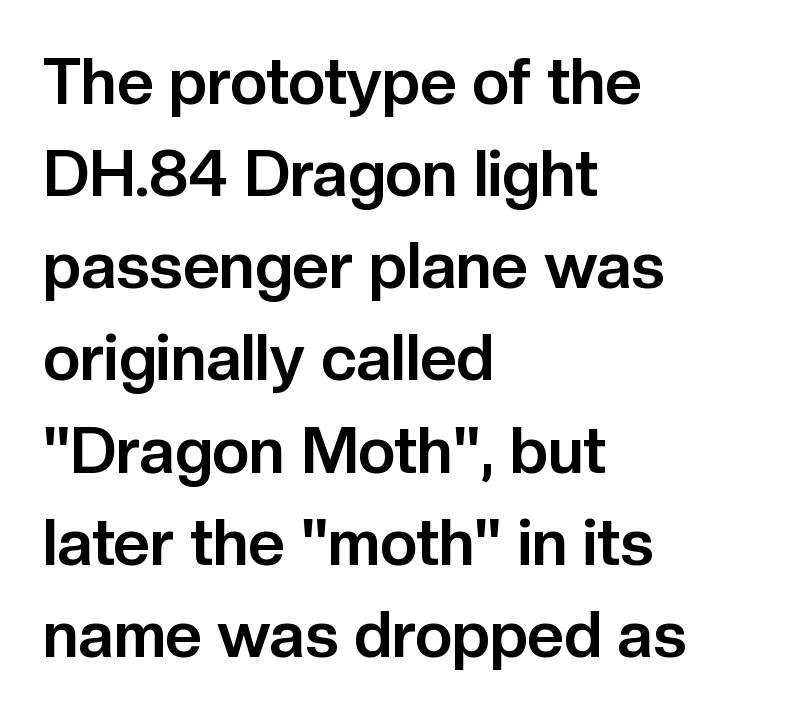
{"serif": "no", "italic": "no", "bold": "yes", "weight": "bold", "width": "normal", "stroke_contrast": "low", "x_height": "medium", "monospaced": "no", "underline": "no", "align": "left", "line_spacing": "normal", "line_spacing_ratio": 1.44, "letter_spacing": "normal", "letter_spacing_em": 0.0, "glyph_px": 64}
